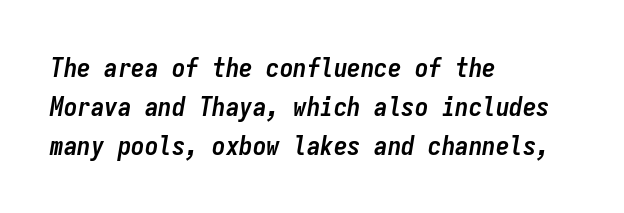
The image shows 27 px bold type, italic (leaning right); set left-aligned, normal line spacing (1.44x), normal letter spacing, not underlined.
